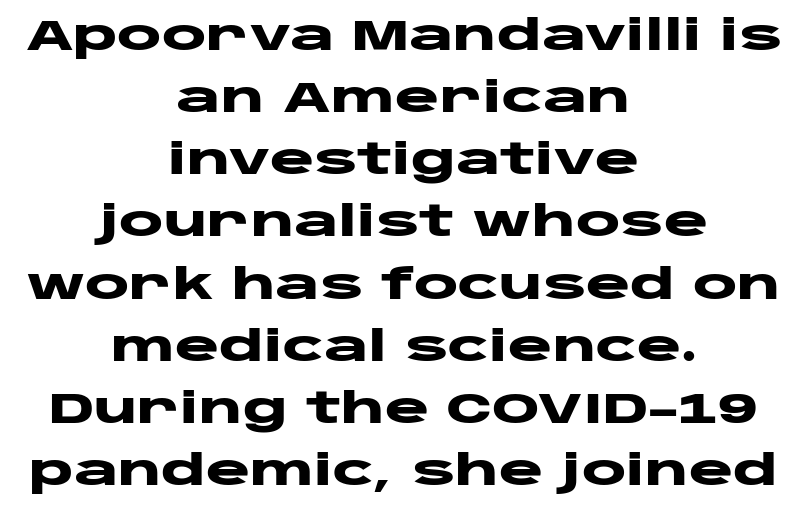
{"serif": "no", "italic": "no", "bold": "yes", "weight": "heavy", "width": "wide", "stroke_contrast": "low", "x_height": "large", "monospaced": "no", "underline": "no", "align": "center", "line_spacing": "normal", "line_spacing_ratio": 1.48, "letter_spacing": "normal", "letter_spacing_em": 0.0, "glyph_px": 42}
